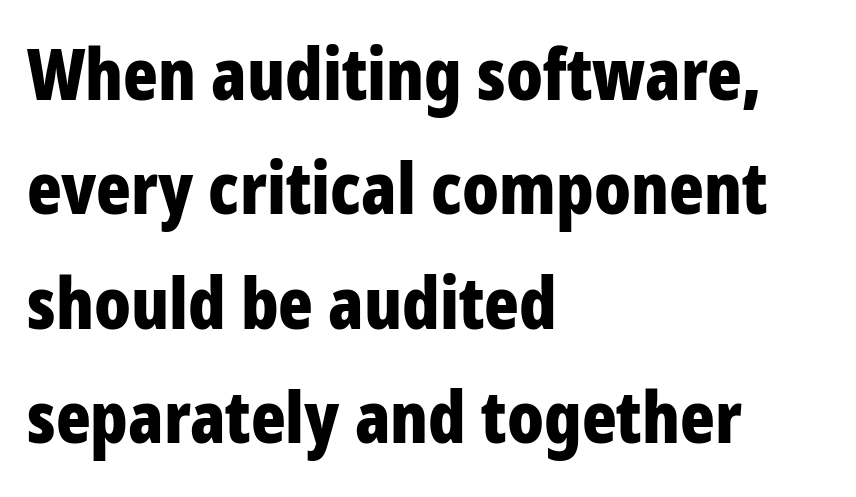
The image shows 72 px bold, condensed sans-serif type, upright; set left-aligned, normal line spacing (1.59x), normal letter spacing, not underlined; low stroke contrast and a large x-height.
